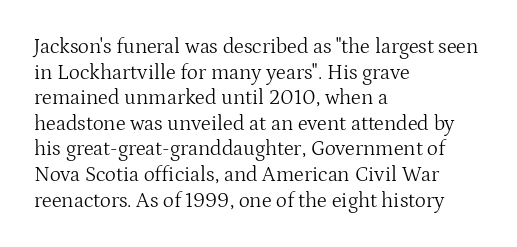
Q: Is the text bold? A: No.
Q: Is the text italic (slanted)? A: No, it is upright.
Q: Is the text underlined? A: No.
Q: How is the paragraph aligned? A: Left-aligned.
Q: Is the spacing between letters normal or unusually wide? A: Normal.
